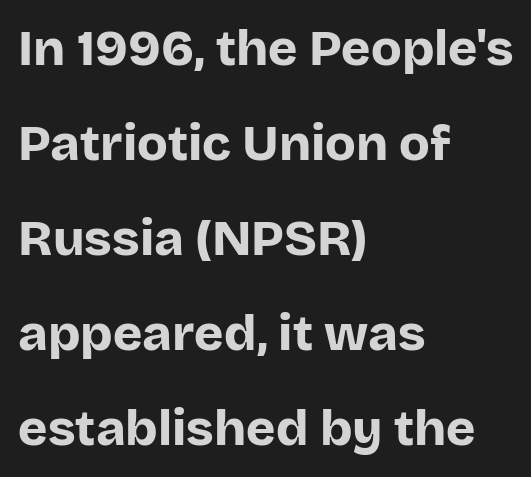
The image shows 50 px bold sans-serif type, upright; set left-aligned, loose line spacing (1.9x), normal letter spacing, not underlined; low stroke contrast and a large x-height.
